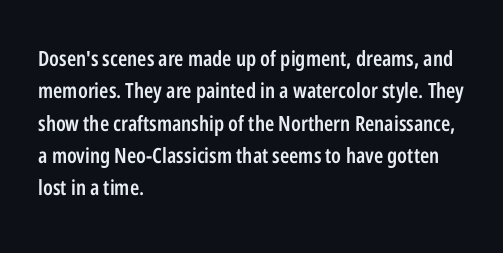
Q: Is the text bold? A: Semi-bold.
Q: Is the text italic (slanted)? A: No, it is upright.
Q: Is the text underlined? A: No.
Q: How is the paragraph aligned? A: Left-aligned.
Q: Is the spacing between letters normal or unusually wide? A: Normal.
Q: Is the spacing between lines tight, normal or loose? A: Normal.
